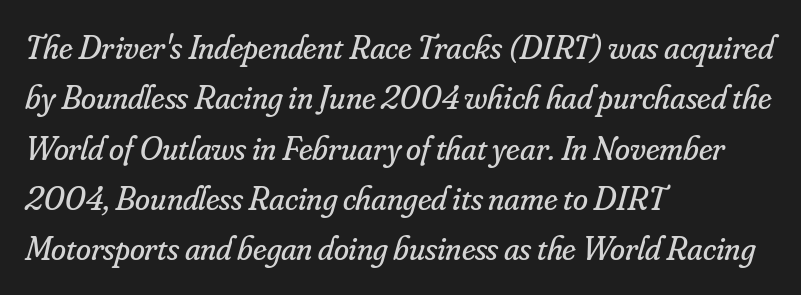
Counters stay open thanks to moderate or lighter strokes. The lines in this sample share a left origin and differ only in where they stop. The space beneath each line is pristine and unruled. The letters advance in unequal steps, a hallmark of proportional type. Vertically, the passage feels balanced, rows spaced as you'd expect.
